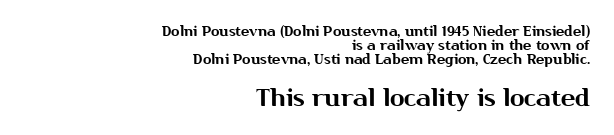
Q: Is the text italic (slanted)? A: No, it is upright.
Q: Is the text underlined? A: No.
Q: How is the paragraph aligned? A: Right-aligned.
Q: Is the spacing between letters normal or unusually wide? A: Normal.
Q: Is the spacing between lines tight, normal or loose? A: Tight.
Q: Which block of text is set in a larger size, the first (top) or the second (bottom)? A: The second (bottom) one.
